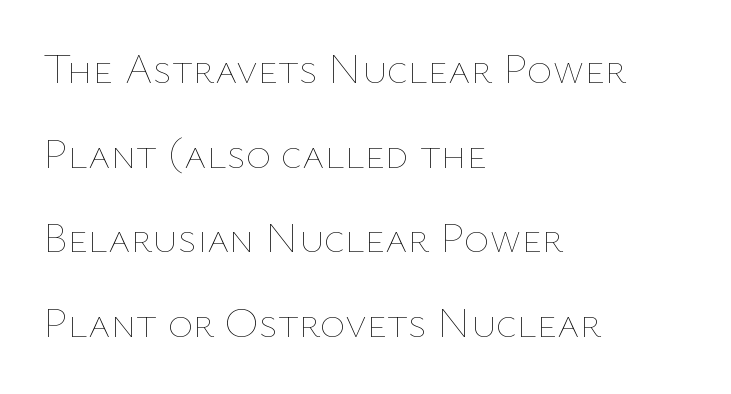
The image shows 43 px thin type, upright; set left-aligned, loose line spacing (1.97x), normal letter spacing, not underlined; low stroke contrast and a medium x-height.
